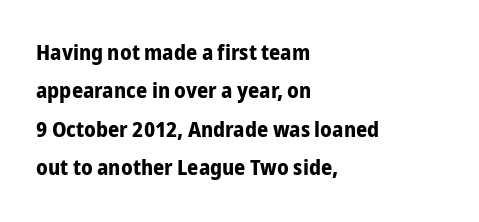
{"italic": "no", "bold": "yes", "underline": "no", "align": "left", "line_spacing_ratio": 1.75, "letter_spacing": "normal", "letter_spacing_em": 0.0, "glyph_px": 22}
